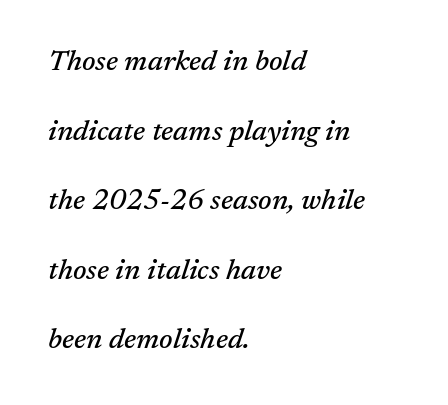
Q: Is the text italic (slanted)? A: Yes, it leans right by about 17 degrees.
Q: Is the typeface a serif or a sans-serif typeface? A: Serif.
Q: Is the text underlined? A: No.
Q: How is the paragraph aligned? A: Left-aligned.
Q: Is the spacing between letters normal or unusually wide? A: Normal.
Q: Is the spacing between lines tight, normal or loose? A: Loose.
Q: Width (condensed, normal, or wide)? A: Normal.
Q: Stroke contrast? A: Medium.
Q: x-height? A: Medium.
Q: Monospaced? A: No.
